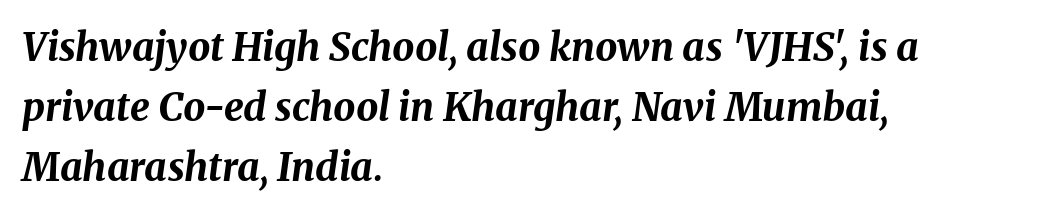
The image shows 39 px bold type, italic (leaning right); set left-aligned, normal line spacing (1.54x), normal letter spacing, not underlined; medium stroke contrast and a medium x-height.
